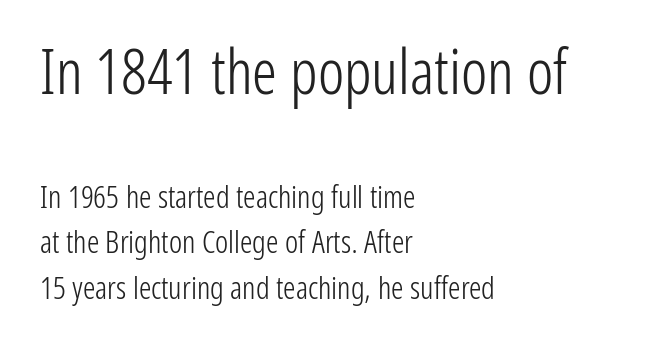
Q: Is the text bold? A: No.
Q: Is the text italic (slanted)? A: No, it is upright.
Q: Is the typeface a serif or a sans-serif typeface? A: Sans-serif.
Q: Is the text underlined? A: No.
Q: How is the paragraph aligned? A: Left-aligned.
Q: Is the spacing between letters normal or unusually wide? A: Normal.
Q: Is the spacing between lines tight, normal or loose? A: Normal.
Q: Which block of text is set in a larger size, the first (top) or the second (bottom)? A: The first (top) one.
Q: Width (condensed, normal, or wide)? A: Condensed.
Q: Stroke contrast? A: Low.
Q: x-height? A: Medium.
Q: Monospaced? A: No.
